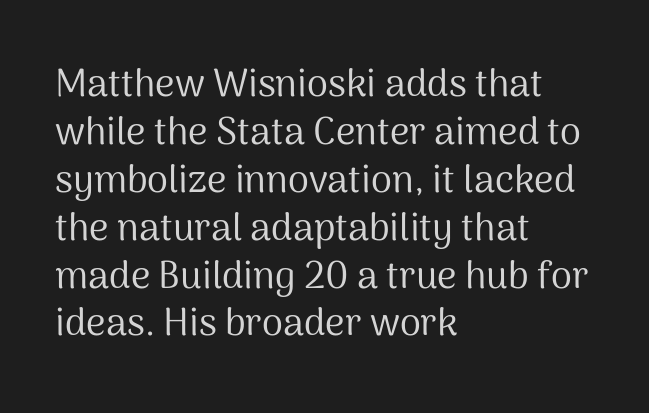
These lines stack with their left ends in a neat column. Rendered with straight, roman letterforms. What stands out about the letter spacing? Nothing — it is the standard amount. The vertical gap from one line to the next is medium. No word sits above an underline. Varying glyph widths throughout — classic text-font behaviour.
